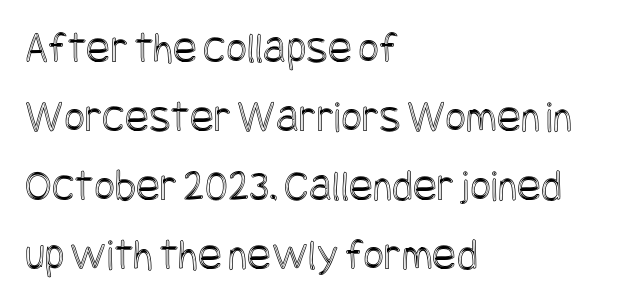
If you measured baseline to baseline, you'd find a middling distance. The text block is weighted toward the left margin, trailing off unevenly rightward. The space beneath each line is pristine and unruled. The passage shown has conventional tracking throughout. The letters stand upright; this is a roman face.
